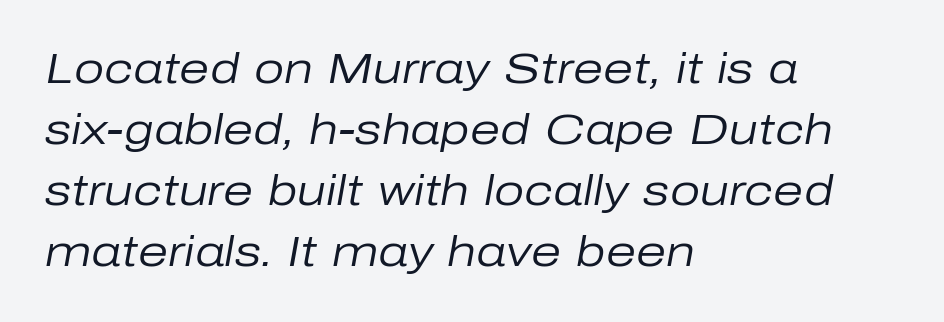
The face used here is proportionally spaced, like ordinary book or web type. Visually the block forms a straight wall on the left and a jagged coastline on the right. Unbolded letterforms with no extra heft. Regular leading. Nothing unusual about the tracking: characters are spaced as the font intends. Rule under the text: the space is simply empty.
